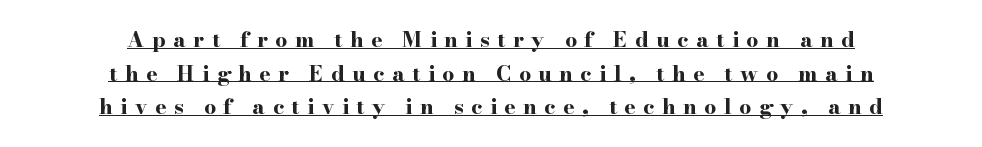
Casual observation: everything's sitting right in the middle. The rendering uses the underline text-decoration. The axis of the letterforms is exactly vertical. Leading matches the norm, producing a regular column. Summary of weight: heavy, a full bold.
